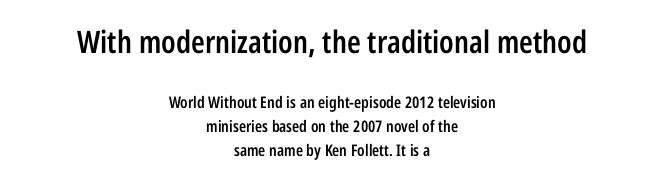
Check under the words: just untouched page. The type is set solid horizontally, with unmodified tracking. Each letter keeps its own natural width here, so spacing adapts to shape. Style check: upright. The text was rendered using a sans face with plain stroke endings. Typeset on center — no edge is straight.
